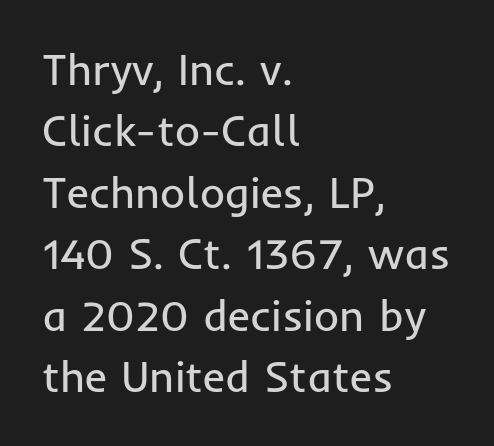
The letters advance in unequal steps, a hallmark of proportional type. When letters stand straight like this, we call the style roman or upright. The line-height multiplier appears to be the usual default. You could call the tracking neutral — neither tight nor loose. Unlike a traditional serif, this face leaves its strokes unadorned.
